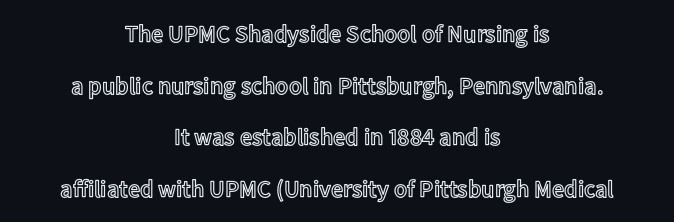
The image shows 24 px text type, upright; set centered, loose line spacing (2.15x), normal letter spacing, not underlined.
